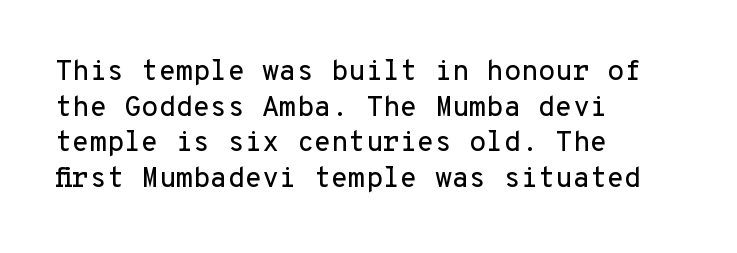
Q: Is the text italic (slanted)? A: No, it is upright.
Q: Is the typeface a serif or a sans-serif typeface? A: Sans-serif.
Q: Is the text underlined? A: No.
Q: How is the paragraph aligned? A: Left-aligned.
Q: Is the spacing between letters normal or unusually wide? A: Normal.
Q: Is the spacing between lines tight, normal or loose? A: Normal.
Q: Width (condensed, normal, or wide)? A: Normal.
Q: Stroke contrast? A: Low.
Q: x-height? A: Medium.
Q: Monospaced? A: Yes.
